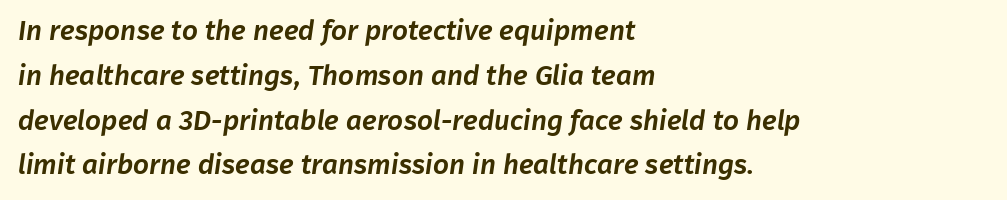
Q: Is the typeface a serif or a sans-serif typeface? A: Sans-serif.
Q: Is the text underlined? A: No.
Q: How is the paragraph aligned? A: Left-aligned.
Q: Is the spacing between letters normal or unusually wide? A: Normal.
Q: Is the spacing between lines tight, normal or loose? A: Normal.
Q: Width (condensed, normal, or wide)? A: Normal.
Q: Stroke contrast? A: Low.
Q: x-height? A: Medium.
Q: Monospaced? A: No.
